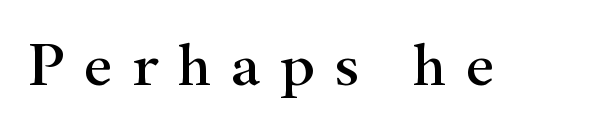
Q: Is the text italic (slanted)? A: No, it is upright.
Q: Is the typeface a serif or a sans-serif typeface? A: Serif.
Q: Is the text underlined? A: No.
Q: Is the spacing between letters normal or unusually wide? A: Unusually wide.
Q: Width (condensed, normal, or wide)? A: Wide.
Q: Stroke contrast? A: High.
Q: x-height? A: Small.
Q: Monospaced? A: No.
